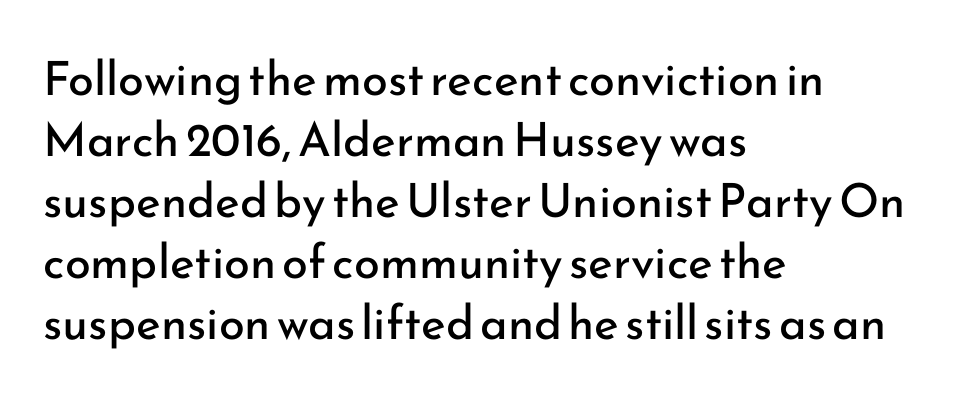
{"serif": "no", "italic": "no", "bold": "no", "weight": "regular", "width": "normal", "stroke_contrast": "low", "x_height": "small", "monospaced": "no", "underline": "no", "align": "left", "line_spacing": "normal", "line_spacing_ratio": 1.3, "letter_spacing": "normal", "letter_spacing_em": 0.0, "glyph_px": 47}
